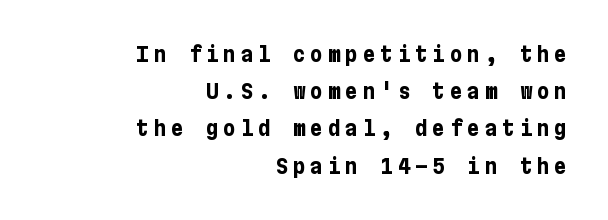
Plenty of ink on the page — the face is bold. Compared with a flush-left layout, this one pins lines to the opposite, right side. Only glyphs here, with clear space below each row. The specimen reads as upright at a glance.
